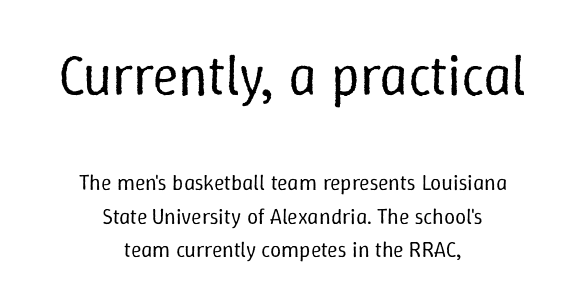
{"italic": "no", "bold": "no", "weight": "regular", "width": "normal", "stroke_contrast": "low", "x_height": "medium", "monospaced": "no", "underline": "no", "align": "center", "line_spacing": "normal", "line_spacing_ratio": 1.51, "letter_spacing": "normal", "letter_spacing_em": 0.0, "larger_block": "first", "size_ratio": 2.55, "glyph_px": 56}
